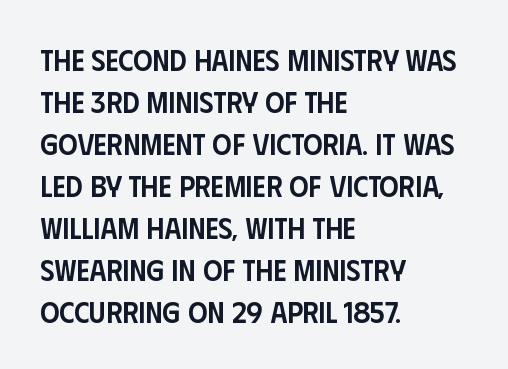
{"serif": "no", "italic": "no", "bold": "semi", "weight": "semibold", "width": "condensed", "stroke_contrast": "low", "x_height": "large", "monospaced": "no", "underline": "no", "align": "left", "line_spacing": "normal", "line_spacing_ratio": 1.4, "letter_spacing": "normal", "letter_spacing_em": 0.0, "glyph_px": 30}
